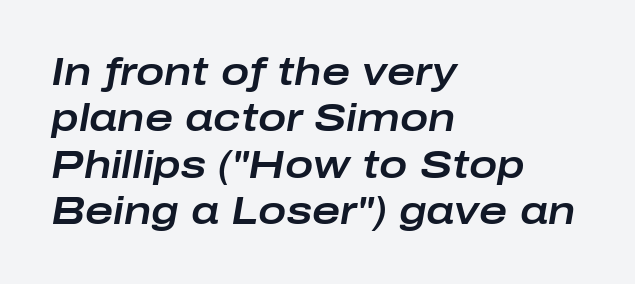
Q: Is the text italic (slanted)? A: Yes, it leans right by about 10 degrees.
Q: Is the text underlined? A: No.
Q: How is the paragraph aligned? A: Left-aligned.
Q: Is the spacing between letters normal or unusually wide? A: Normal.
Q: Width (condensed, normal, or wide)? A: Wide.
Q: Stroke contrast? A: Low.
Q: x-height? A: Medium.
Q: Monospaced? A: No.
